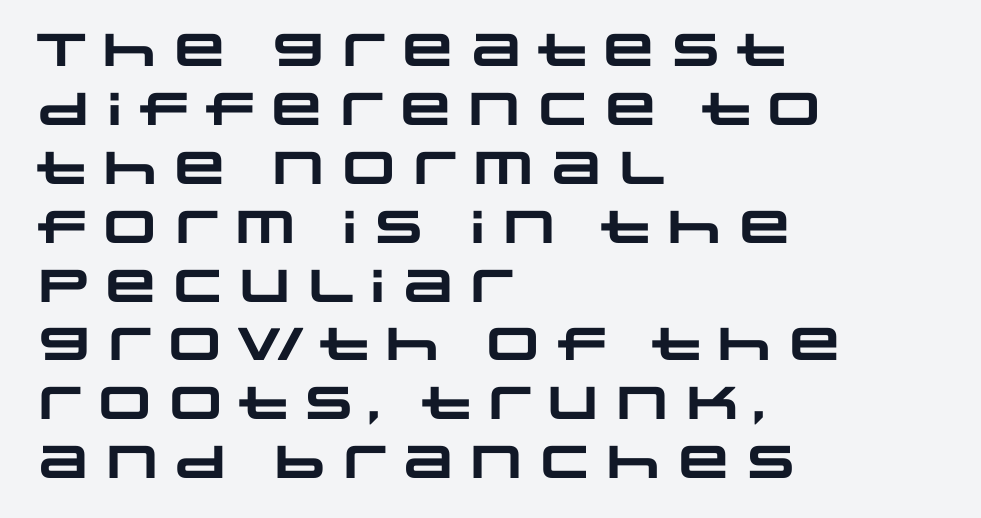
The image shows 46 px heavy, wide sans-serif type; set left-aligned, normal line spacing (1.28x), normal letter spacing, not underlined; low stroke contrast and a large x-height.
